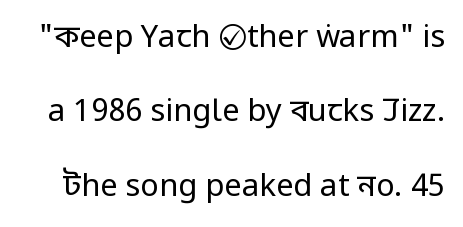
The image shows 31 px regular-weight, condensed sans-serif type, upright; set loose line spacing (2.4x), normal letter spacing, not underlined; low stroke contrast and a large x-height.
